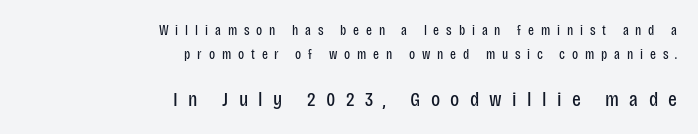
{"italic": "no", "bold": "no", "underline": "no", "align": "right", "line_spacing_ratio": 1.73, "letter_spacing": "wide", "letter_spacing_em": 0.49, "larger_block": "second", "size_ratio": 1.5, "glyph_px": 21}
